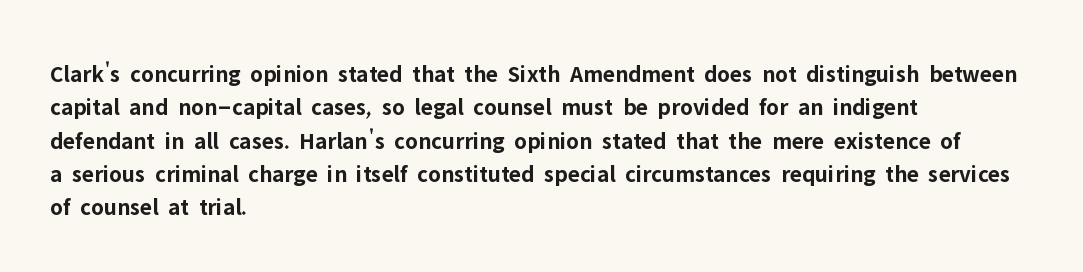
You can tell it's not italic because the verticals are truly vertical. Descender tails drop into unmarked territory. Baseline-to-baseline distance is the conventional proportion of letter height. Nobody touched the tracking dial on this one. Thick stems and heavy bowls — unmistakably bold. One-word summary of the alignment: left.
